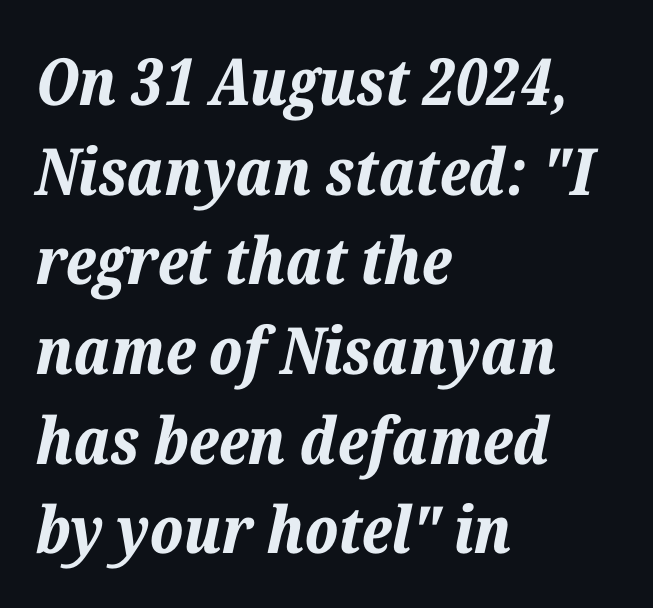
{"italic": "yes", "lean": "right", "slant_degrees": 12, "bold": "yes", "weight": "bold", "width": "normal", "stroke_contrast": "low", "x_height": "medium", "monospaced": "no", "underline": "no", "align": "left", "line_spacing": "normal", "line_spacing_ratio": 1.38, "letter_spacing": "normal", "letter_spacing_em": 0.0, "glyph_px": 65}
